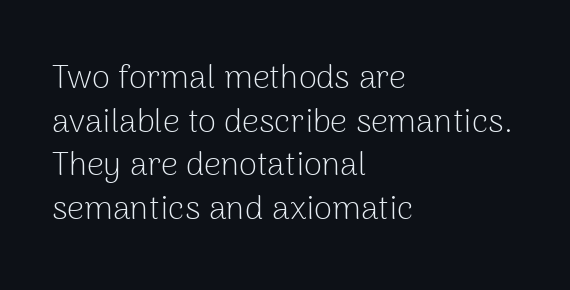
Q: Is the text bold? A: No.
Q: Is the text italic (slanted)? A: No, it is upright.
Q: Is the typeface a serif or a sans-serif typeface? A: Sans-serif.
Q: Is the text underlined? A: No.
Q: How is the paragraph aligned? A: Left-aligned.
Q: Is the spacing between letters normal or unusually wide? A: Normal.
Q: Is the spacing between lines tight, normal or loose? A: Normal.
Q: Width (condensed, normal, or wide)? A: Normal.
Q: Stroke contrast? A: Low.
Q: x-height? A: Medium.
Q: Monospaced? A: No.
